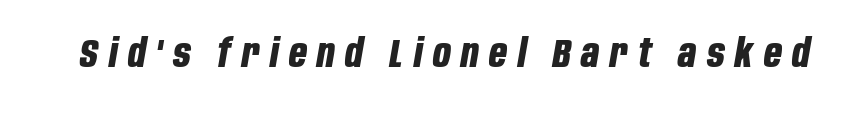
Q: Is the text bold? A: Yes.
Q: Is the text italic (slanted)? A: Yes, it leans right by about 10 degrees.
Q: Is the text underlined? A: No.
Q: Is the spacing between letters normal or unusually wide? A: Unusually wide.
Q: Width (condensed, normal, or wide)? A: Condensed.
Q: Stroke contrast? A: Low.
Q: x-height? A: Large.
Q: Monospaced? A: No.
